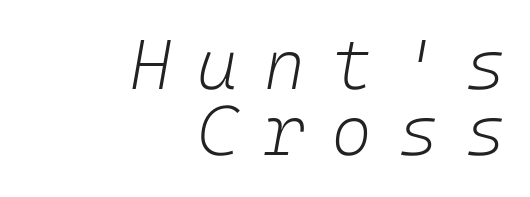
Q: Is the text bold? A: No.
Q: Is the text italic (slanted)? A: Yes, it leans right by about 10 degrees.
Q: Is the text underlined? A: No.
Q: How is the paragraph aligned? A: Right-aligned.
Q: Is the spacing between letters normal or unusually wide? A: Unusually wide.
Q: Is the spacing between lines tight, normal or loose? A: Tight.
Q: Width (condensed, normal, or wide)? A: Normal.
Q: Stroke contrast? A: Low.
Q: x-height? A: Medium.
